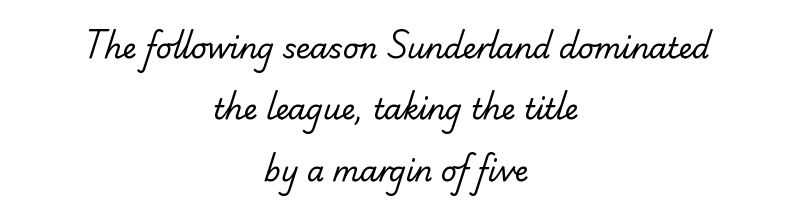
In terms of leading, this rendering errs on the spacious side. Nobody drew a line under any word here. Do the characters align in a grid? No, the font is proportional. The rendering keeps characters at their native spacing. On a weight scale, this lands at 450 or below. Does the type have serifs? No, each stem ends abruptly.
